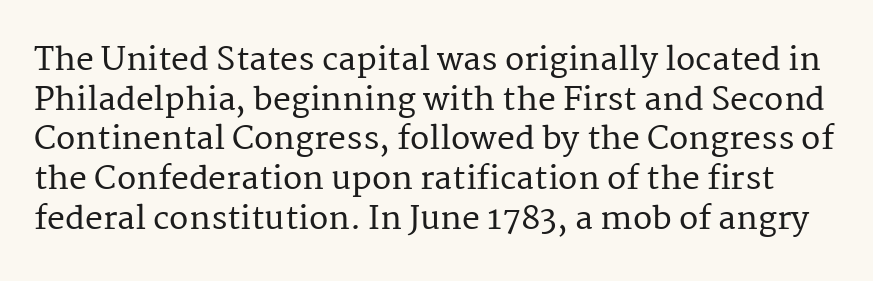
Caption: standard tracking, unaltered. Varying glyph widths throughout — classic text-font behaviour. A bare baseline throughout the passage. Font category for this specimen: serif. Tall strokes in this sample are plumb rather than angled.
